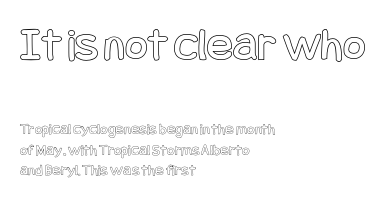
{"italic": "no", "width": "condensed", "x_height": "large", "underline": "no", "align": "left", "line_spacing": "normal", "line_spacing_ratio": 1.3, "letter_spacing": "normal", "letter_spacing_em": 0.0, "larger_block": "first", "size_ratio": 3.0, "glyph_px": 48}
